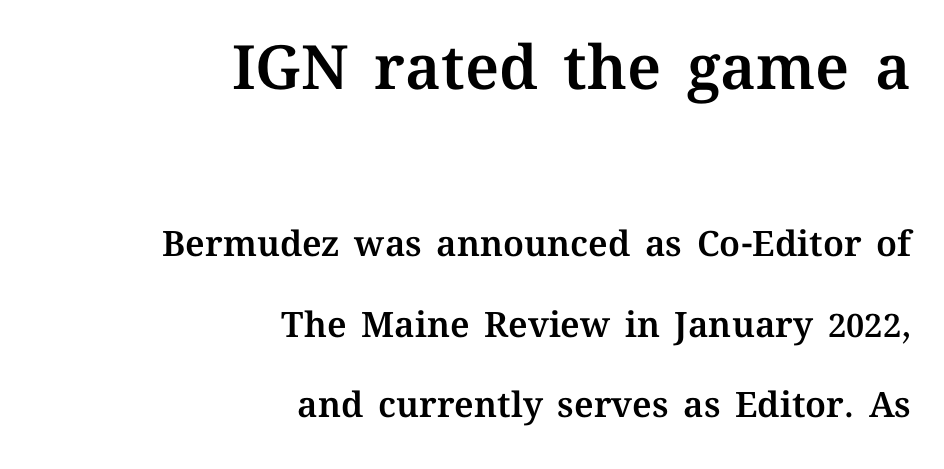
The passage shown begins with its larger block and ends with its smaller one. Is this a fixed-width face? No — the glyphs have proportional, varying widths. A clean baseline with only descenders dipping below it. Alignment: flush right.
